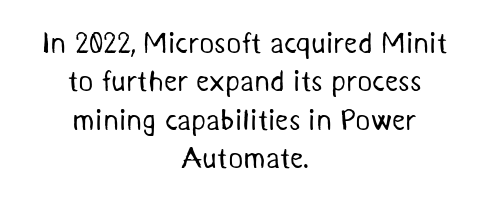
{"serif": "no", "bold": "no", "weight": "regular", "width": "normal", "stroke_contrast": "medium", "x_height": "medium", "monospaced": "no", "underline": "no", "align": "center", "line_spacing": "normal", "line_spacing_ratio": 1.32, "letter_spacing": "normal", "letter_spacing_em": 0.0, "glyph_px": 29}
